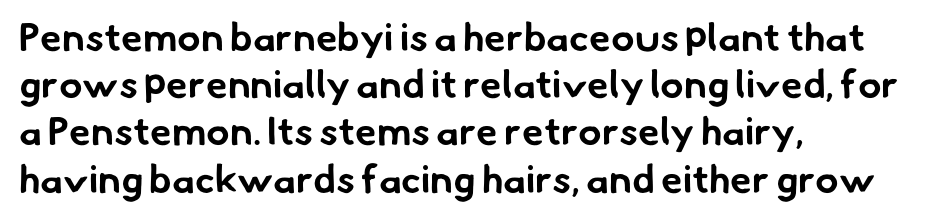
{"serif": "no", "bold": "yes", "weight": "bold", "width": "normal", "stroke_contrast": "low", "x_height": "small", "monospaced": "no", "underline": "no", "align": "left", "line_spacing_ratio": 1.21, "letter_spacing": "normal", "letter_spacing_em": 0.0, "glyph_px": 39}
